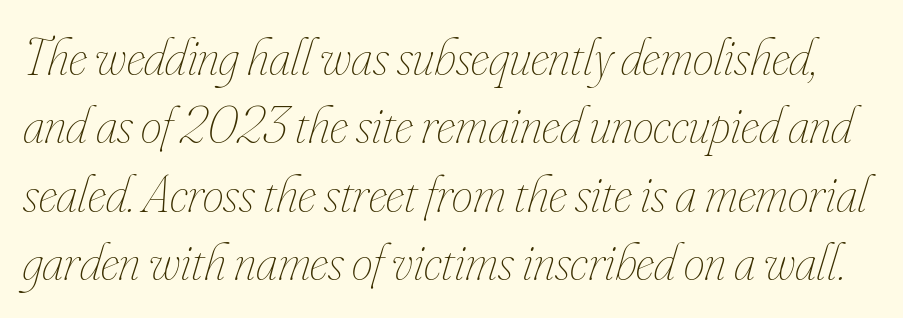
The image shows 53 px thin, condensed type, italic (leaning right); set normal line spacing (1.29x), normal letter spacing, not underlined; low stroke contrast and a small x-height.
